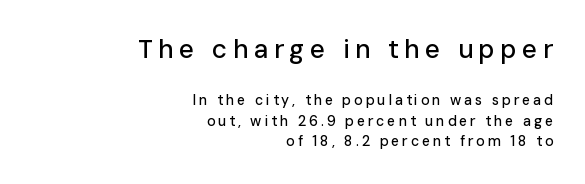
Of the two passages, the one on top uses the larger point size. The baseline area is clear. This is the regular roman posture of the typeface. Horizontally, the lines are justified to the trailing edge only. Honestly, the row spacing looks completely unremarkable. Short note: letters widely spaced.
